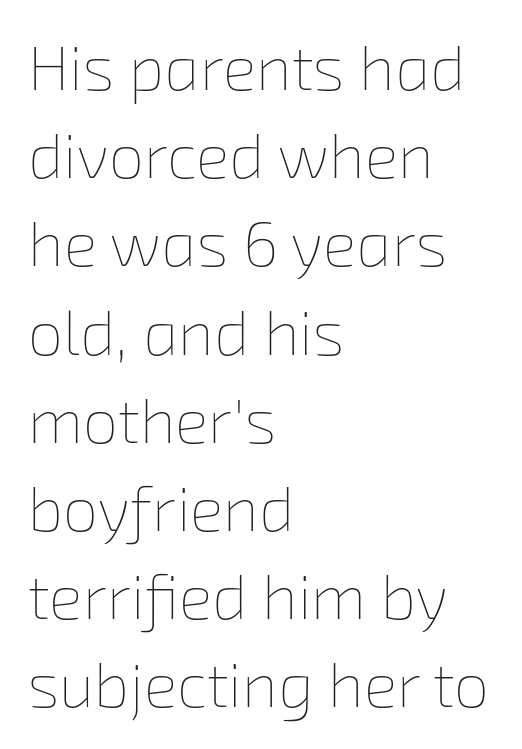
Note the varied advance widths — an 'i' is clearly narrower than an 'm'. Alignment: flush left. The space directly below the letters is spotless. There is no visible air inserted between adjacent glyphs.
